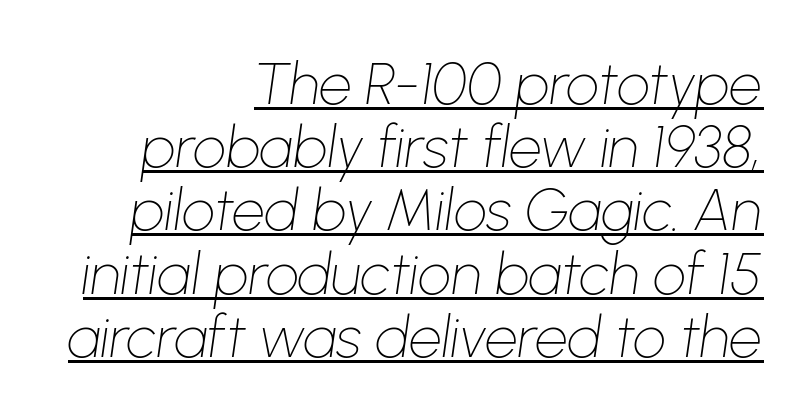
{"italic": "yes", "lean": "right", "slant_degrees": 8, "bold": "no", "weight": "thin", "width": "normal", "stroke_contrast": "low", "x_height": "medium", "monospaced": "no", "underline": "yes", "align": "right", "line_spacing": "tight", "line_spacing_ratio": 1.09, "letter_spacing": "normal", "letter_spacing_em": 0.0, "glyph_px": 58}
